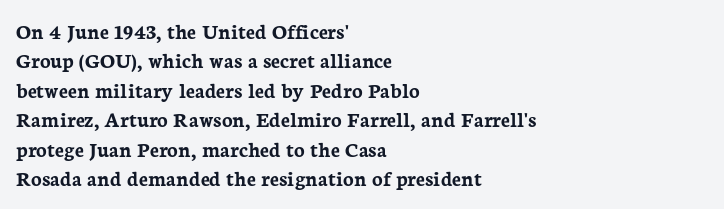
Q: Is the text bold? A: Yes.
Q: Is the text italic (slanted)? A: No, it is upright.
Q: Is the text underlined? A: No.
Q: How is the paragraph aligned? A: Left-aligned.
Q: Is the spacing between letters normal or unusually wide? A: Normal.
Q: Is the spacing between lines tight, normal or loose? A: Normal.
